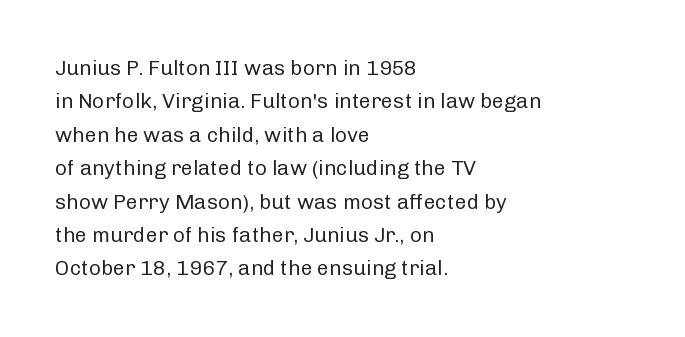
{"italic": "no", "bold": "no", "underline": "no", "align": "left", "line_spacing": "normal", "line_spacing_ratio": 1.59, "letter_spacing": "normal", "letter_spacing_em": 0.0, "glyph_px": 21}
